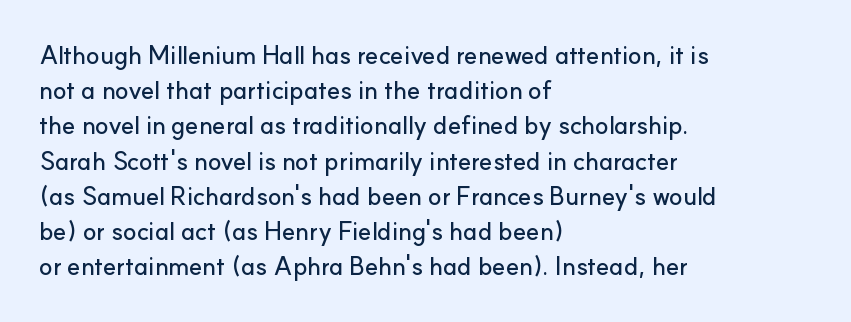
{"italic": "no", "underline": "no", "align": "left", "line_spacing": "normal", "line_spacing_ratio": 1.41, "letter_spacing": "normal", "letter_spacing_em": 0.0, "glyph_px": 25}
